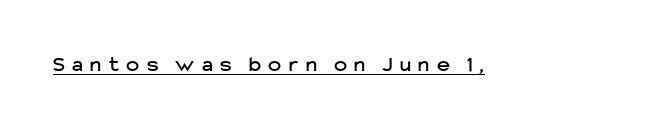
No italicization has been applied; the sample stays upright. Compared with undecorated copy, this sample adds a rule below the words. A typesetter would call this heavily tracked-out type.
